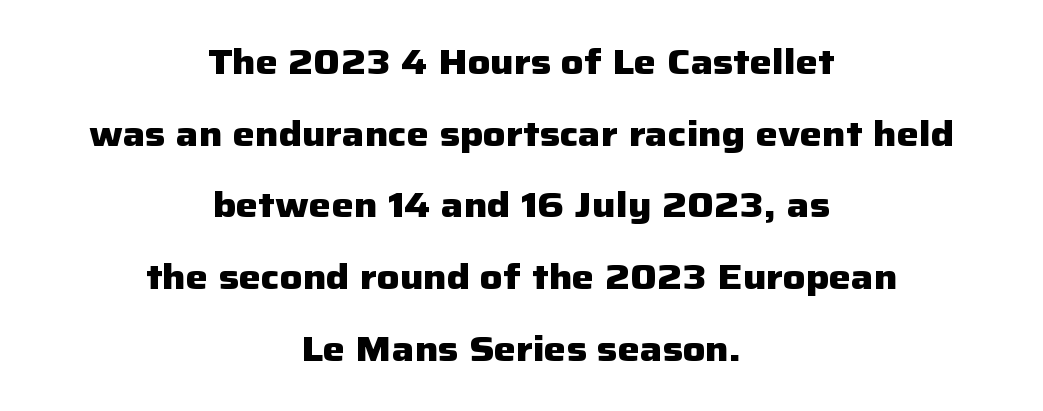
The image shows 35 px heavy sans-serif type, upright; set centered, loose line spacing (2.05x), normal letter spacing, not underlined; low stroke contrast and a medium x-height.
